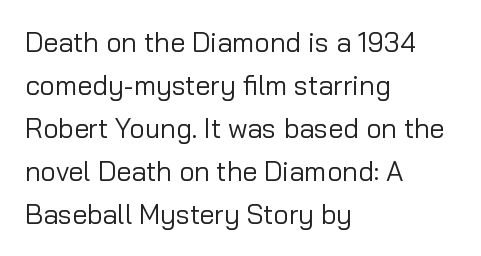
Line beginnings align vertically; line endings do not. Quick note: not italic, upright. No chunkiness to these letters — they're not bold. Default kerning and tracking; the words read as compact shapes.
